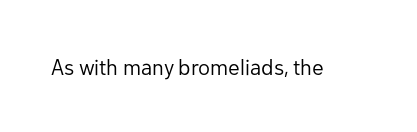
The image shows 22 px text type, upright; set normal letter spacing, not underlined.
